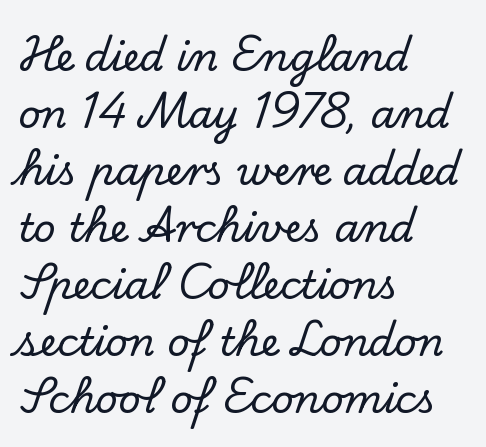
Regarding leading, the lines here are spaced in the standard way. The letters carry serifs — small finishing strokes at the ends of their stems. Glyph-to-glyph distance matches everyday printed text.
